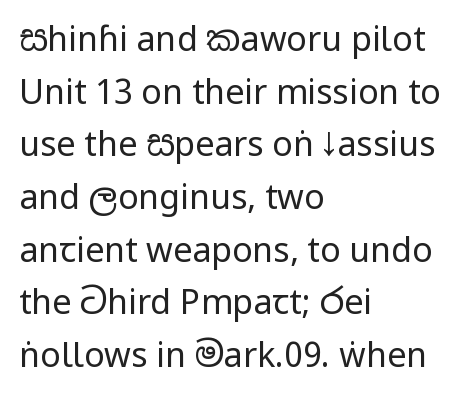
The paragraph has a hard left edge and a soft right edge. The lines sit at an ordinary, default distance from one another. A typesetter would call this proportional, since set widths differ per character. Here the glyphs are tracked normally, forming tight word shapes. A quiet, ordinary-to-light weight characterises the typeface. The string is rendered with underlining switched off.
